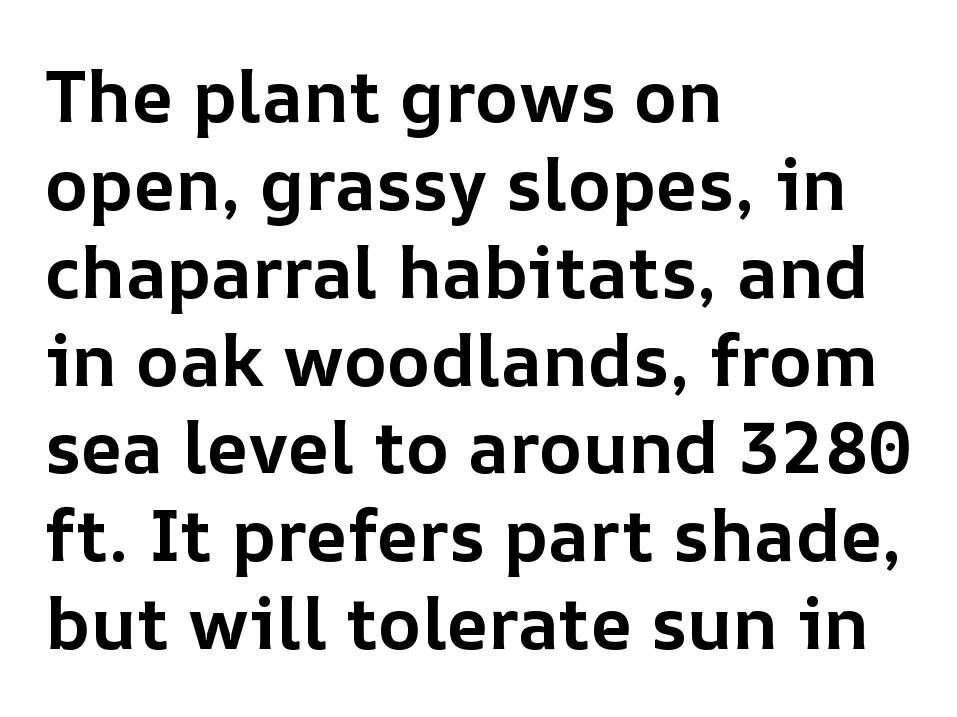
Default kerning and tracking; the words read as compact shapes. Every stem runs plumb, perpendicular to the baseline. Glance below the letters and you will spot only blank space. The setting favours the left margin, as ordinary paragraphs usually do. Students, this is bold: see how much ink each stroke carries. The passage shown is typed in a proportional face where columns would drift.
